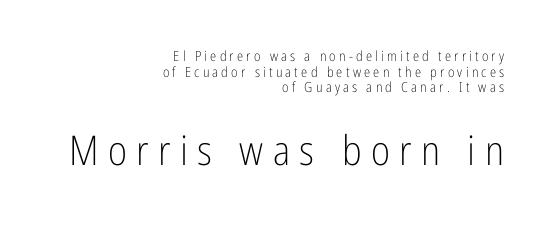
The image shows 41 px light, condensed sans-serif type, upright; set right-aligned, tight line spacing (1.12x), unusually wide letter spacing (+0.23 em), not underlined; the second (bottom) block is 2.93x larger; low stroke contrast and a medium x-height.
